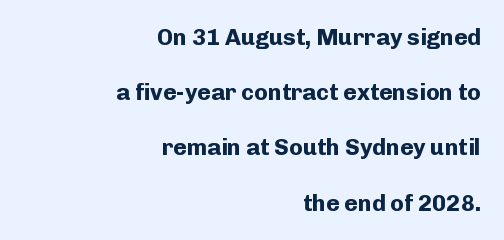
Q: Is the text bold? A: Yes.
Q: Is the text italic (slanted)? A: No, it is upright.
Q: Is the text underlined? A: No.
Q: How is the paragraph aligned? A: Right-aligned.
Q: Is the spacing between letters normal or unusually wide? A: Normal.
Q: Is the spacing between lines tight, normal or loose? A: Loose.
